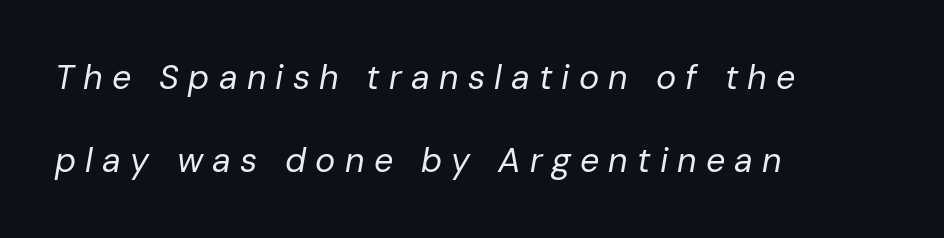
Anything drawn beneath the words? Only blank space. The rendering anchors every line to the left-hand side. This sample has the flowing, uneven cadence of proportional lettering. Weight: in the light-to-regular range. A great deal of white space separates one row of letters from the next. Is the letter spacing exaggerated? Yes — the characters are pushed far apart.
